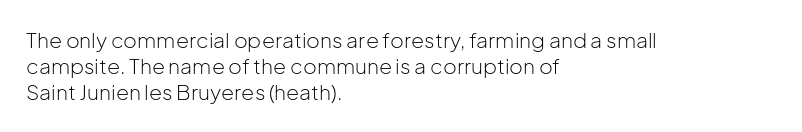
{"italic": "no", "bold": "no", "underline": "no", "align": "left", "line_spacing": "normal", "line_spacing_ratio": 1.25, "letter_spacing": "normal", "letter_spacing_em": 0.0, "glyph_px": 21}
